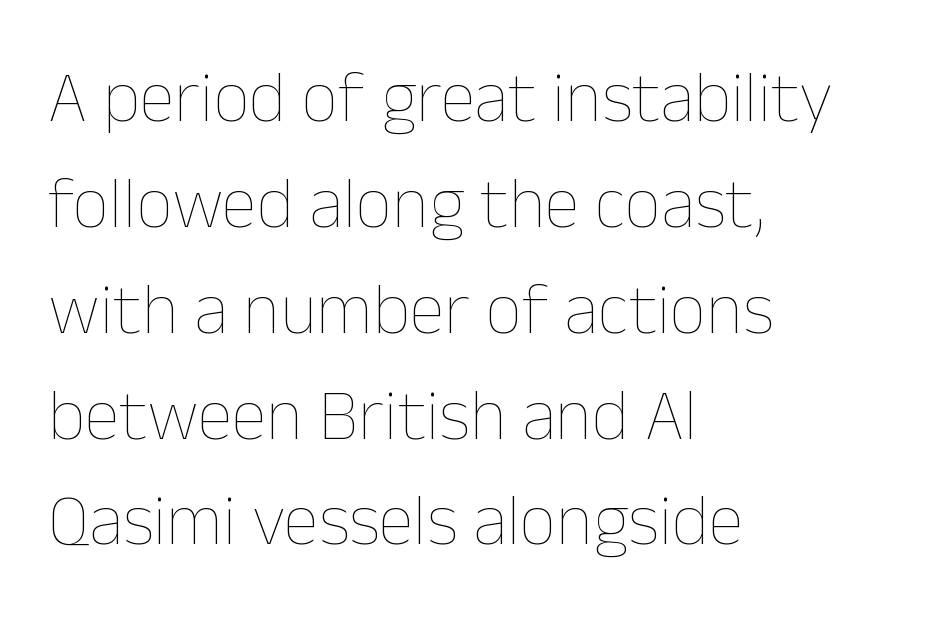
{"italic": "no", "bold": "no", "weight": "thin", "width": "normal", "stroke_contrast": "low", "x_height": "medium", "monospaced": "no", "underline": "no", "align": "left", "line_spacing": "normal", "line_spacing_ratio": 1.47, "letter_spacing": "normal", "letter_spacing_em": 0.0, "glyph_px": 72}
